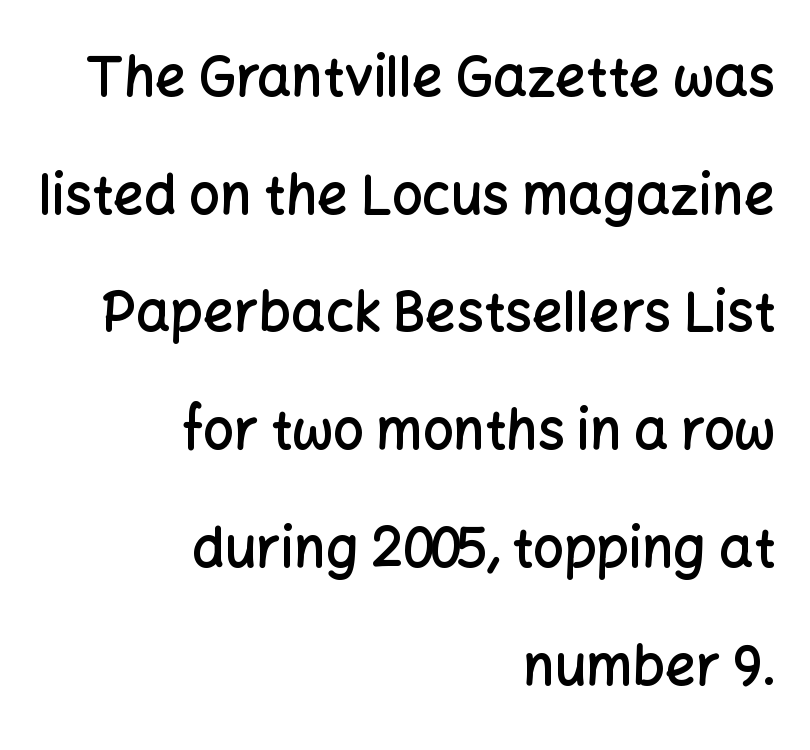
The passage shown stacks its lines with a broad gap. The designer went with a sans here, leaving each stem footless. Rule under the text: the space is simply empty. This sample uses an upright cut, with every glyph sitting square on the baseline. Bold? Not quite — semibold, heavier than regular but stopping short.
